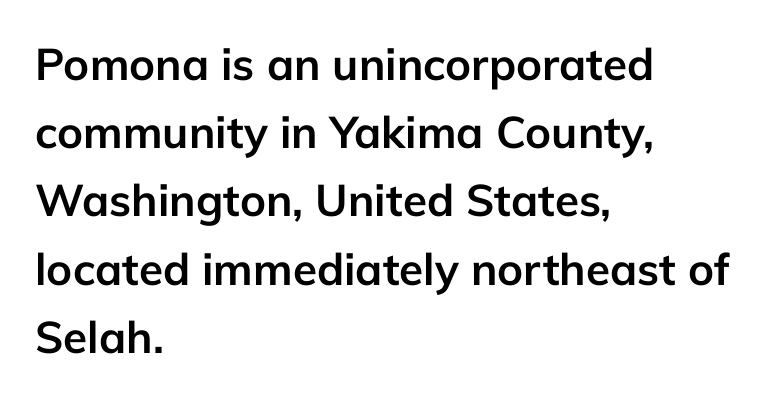
Q: Is the text bold? A: Yes.
Q: Is the text italic (slanted)? A: No, it is upright.
Q: Is the typeface a serif or a sans-serif typeface? A: Sans-serif.
Q: Is the text underlined? A: No.
Q: How is the paragraph aligned? A: Left-aligned.
Q: Is the spacing between letters normal or unusually wide? A: Normal.
Q: Is the spacing between lines tight, normal or loose? A: Normal.
Q: Width (condensed, normal, or wide)? A: Normal.
Q: Stroke contrast? A: Low.
Q: x-height? A: Medium.
Q: Monospaced? A: No.
